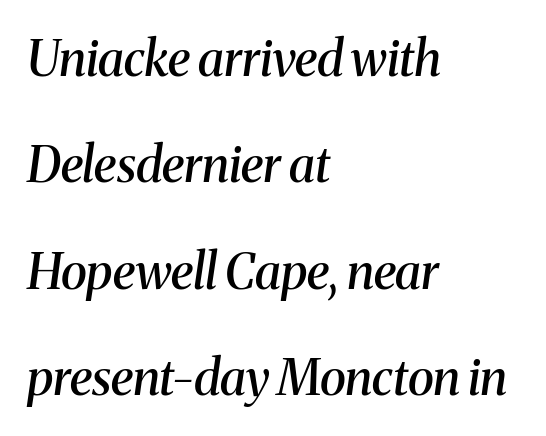
{"serif": "yes", "italic": "yes", "lean": "right", "slant_degrees": 8, "bold": "semi", "weight": "semibold", "width": "normal", "stroke_contrast": "medium", "x_height": "medium", "monospaced": "no", "underline": "no", "align": "left", "line_spacing": "loose", "line_spacing_ratio": 2.17, "letter_spacing": "normal", "letter_spacing_em": 0.0, "glyph_px": 49}
